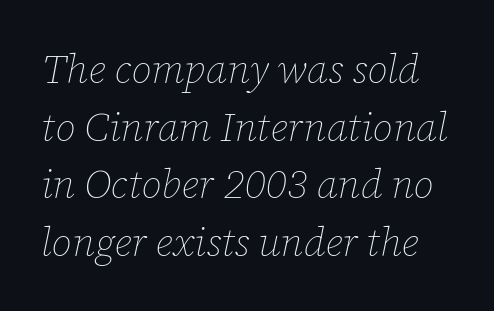
Varying glyph widths throughout — classic text-font behaviour. The characters are drawn with everyday or finer stroke widths. Every character sits at an angle, as italics do. Whoever set this chose a conventional vertical rhythm. Between one letter and the next there's only the usual sliver of space.
